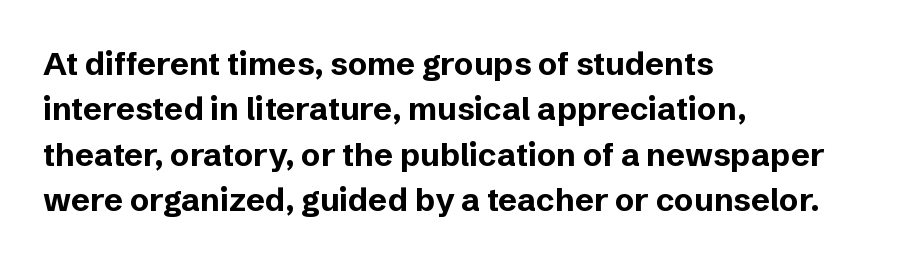
{"serif": "no", "italic": "no", "bold": "yes", "weight": "bold", "width": "normal", "stroke_contrast": "low", "x_height": "medium", "monospaced": "no", "underline": "no", "align": "left", "line_spacing": "normal", "line_spacing_ratio": 1.42, "letter_spacing": "normal", "letter_spacing_em": 0.0, "glyph_px": 32}
